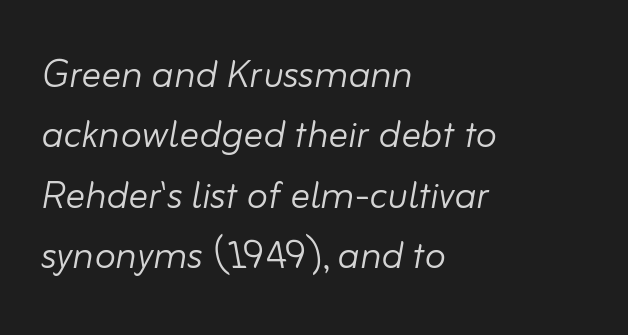
Q: Is the text bold? A: No.
Q: Is the text italic (slanted)? A: Yes, it leans right by about 10 degrees.
Q: Is the text underlined? A: No.
Q: How is the paragraph aligned? A: Left-aligned.
Q: Is the spacing between letters normal or unusually wide? A: Normal.
Q: Width (condensed, normal, or wide)? A: Normal.
Q: Stroke contrast? A: Low.
Q: x-height? A: Small.
Q: Monospaced? A: No.
